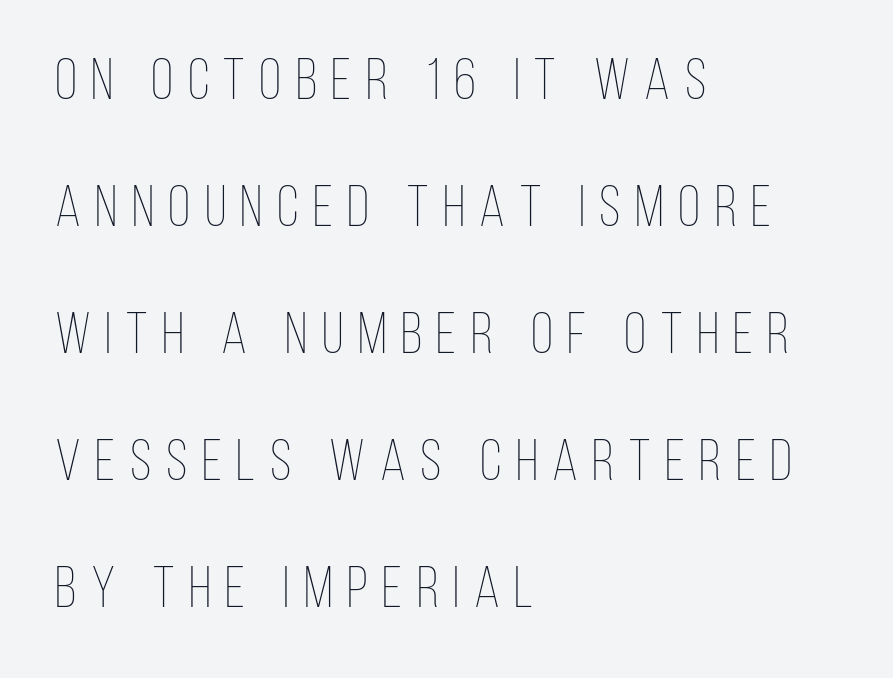
Q: Is the text bold? A: No.
Q: Is the text italic (slanted)? A: No, it is upright.
Q: Is the text underlined? A: No.
Q: How is the paragraph aligned? A: Left-aligned.
Q: Is the spacing between letters normal or unusually wide? A: Unusually wide.
Q: Is the spacing between lines tight, normal or loose? A: Loose.
Q: Width (condensed, normal, or wide)? A: Condensed.
Q: Stroke contrast? A: Low.
Q: x-height? A: Large.
Q: Monospaced? A: No.
